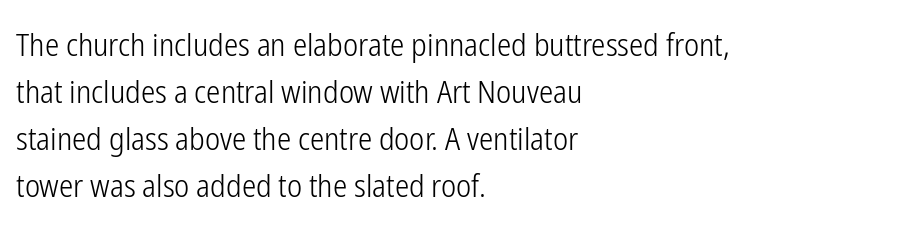
Q: Is the text bold? A: No.
Q: Is the text italic (slanted)? A: No, it is upright.
Q: Is the typeface a serif or a sans-serif typeface? A: Sans-serif.
Q: Is the text underlined? A: No.
Q: How is the paragraph aligned? A: Left-aligned.
Q: Is the spacing between letters normal or unusually wide? A: Normal.
Q: Is the spacing between lines tight, normal or loose? A: Normal.
Q: Width (condensed, normal, or wide)? A: Condensed.
Q: Stroke contrast? A: Low.
Q: x-height? A: Medium.
Q: Monospaced? A: No.
